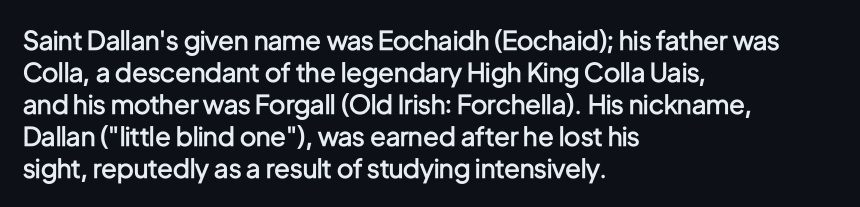
Each row of text sits above clean, open space. In CSS terms this would be text-align: left. Is the type bold? Partly — it's a semibold, heavier than regular but not fully bold. The font's upright variant was chosen for this text. Nothing unusual about the tracking: characters are spaced as the font intends.
